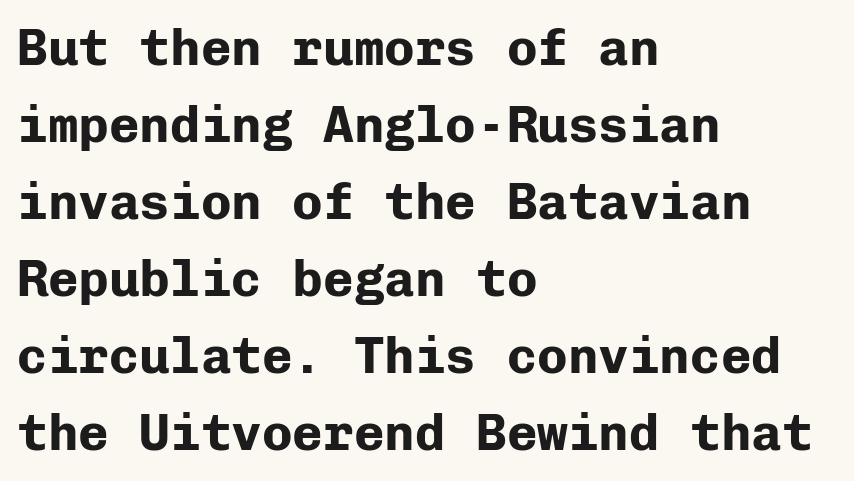
{"serif": "no", "italic": "no", "bold": "yes", "weight": "bold", "width": "normal", "stroke_contrast": "low", "x_height": "medium", "monospaced": "yes", "underline": "no", "align": "left", "line_spacing": "normal", "line_spacing_ratio": 1.51, "letter_spacing": "normal", "letter_spacing_em": 0.0, "glyph_px": 51}
